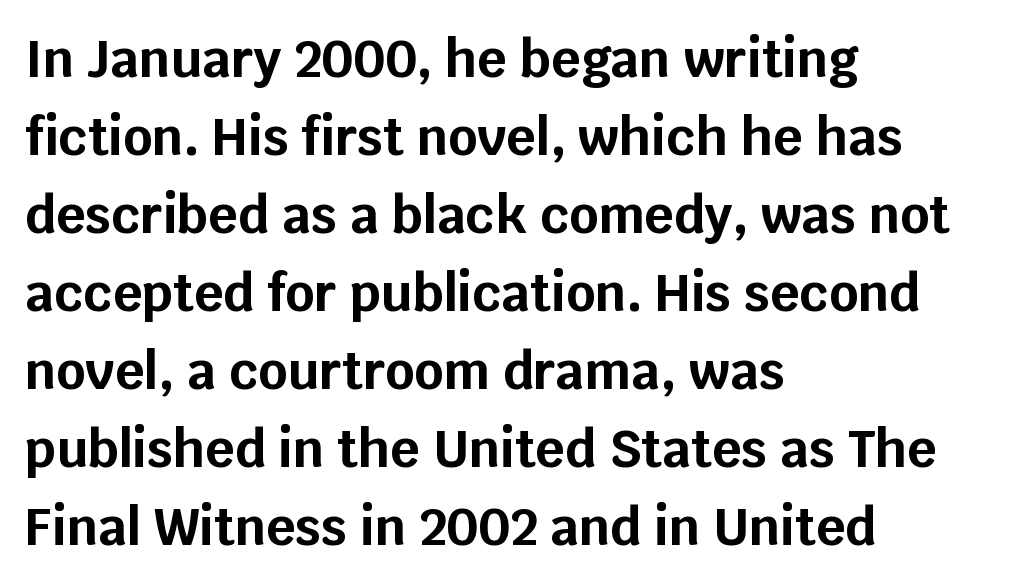
The image shows 51 px bold sans-serif type, upright; set left-aligned, normal line spacing (1.53x), normal letter spacing, not underlined; low stroke contrast and a large x-height.
